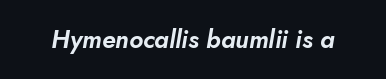
Characters follow at the spacing the type designer built in. Descender tails drop into unmarked territory. The axis of the letterforms is tilted away from vertical.
